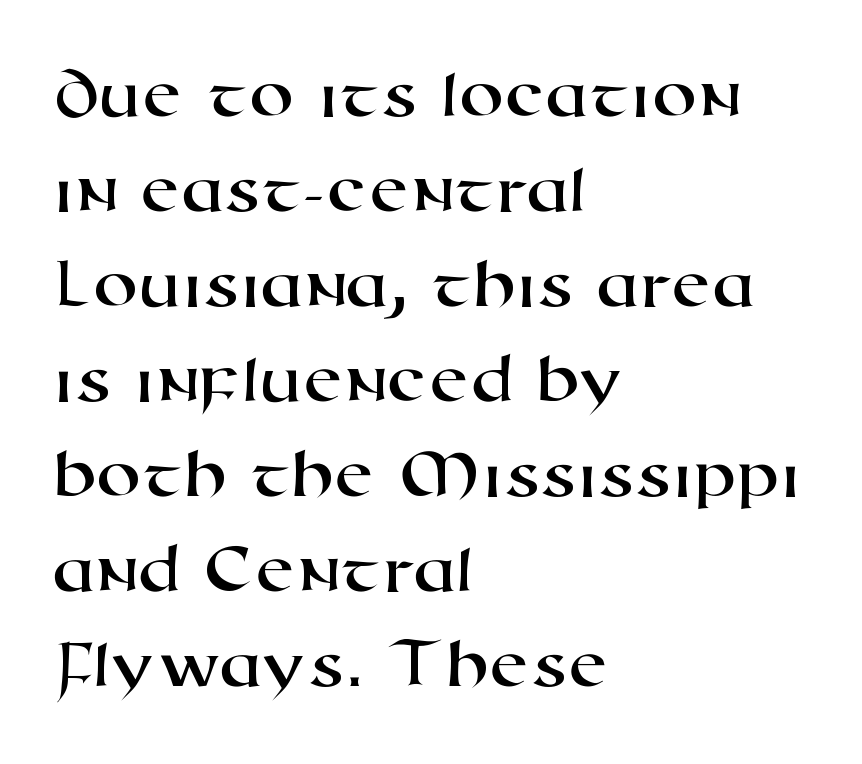
{"serif": "no", "width": "wide", "stroke_contrast": "high", "x_height": "medium", "monospaced": "no", "underline": "no", "align": "left", "line_spacing": "normal", "line_spacing_ratio": 1.32, "letter_spacing": "normal", "letter_spacing_em": 0.0, "glyph_px": 72}
